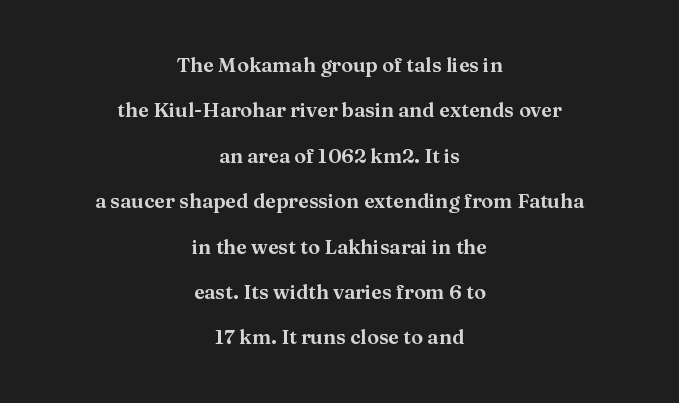
The setting favours the middle, as headings and verse often do. Loosely led — the rows are spread out. Honestly, there is no underline to notice here at all. Ascenders rise straight up at ninety degrees. Each word holds together tightly as a unit, with standard inter-letter gaps.
